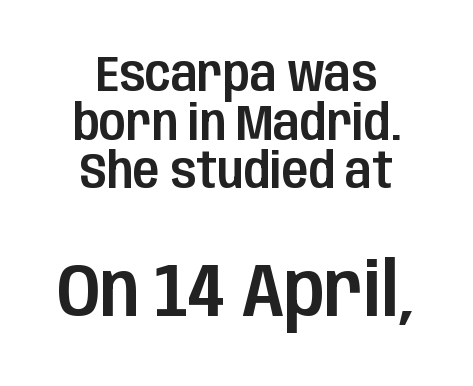
{"serif": "no", "italic": "no", "width": "condensed", "stroke_contrast": "low", "x_height": "large", "monospaced": "no", "underline": "no", "align": "center", "line_spacing": "tight", "line_spacing_ratio": 0.99, "letter_spacing": "normal", "letter_spacing_em": 0.0, "larger_block": "second", "size_ratio": 1.51, "glyph_px": 74}
